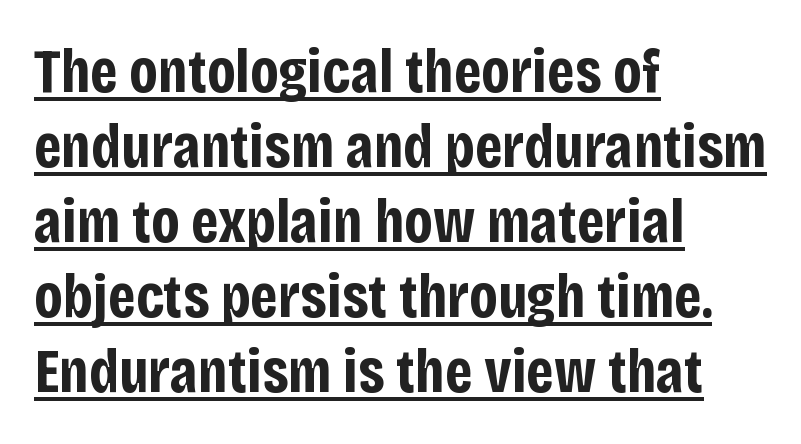
The image shows 62 px bold, condensed sans-serif type, upright; set left-aligned, line spacing 1.21x, normal letter spacing, underlined; low stroke contrast and a large x-height.
